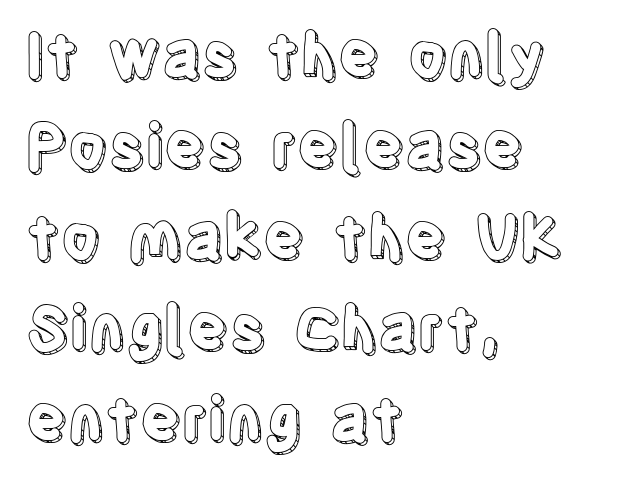
{"italic": "no", "width": "condensed", "x_height": "large", "monospaced": "no", "underline": "no", "align": "left", "line_spacing": "normal", "line_spacing_ratio": 1.49, "letter_spacing": "normal", "letter_spacing_em": 0.0, "glyph_px": 61}
